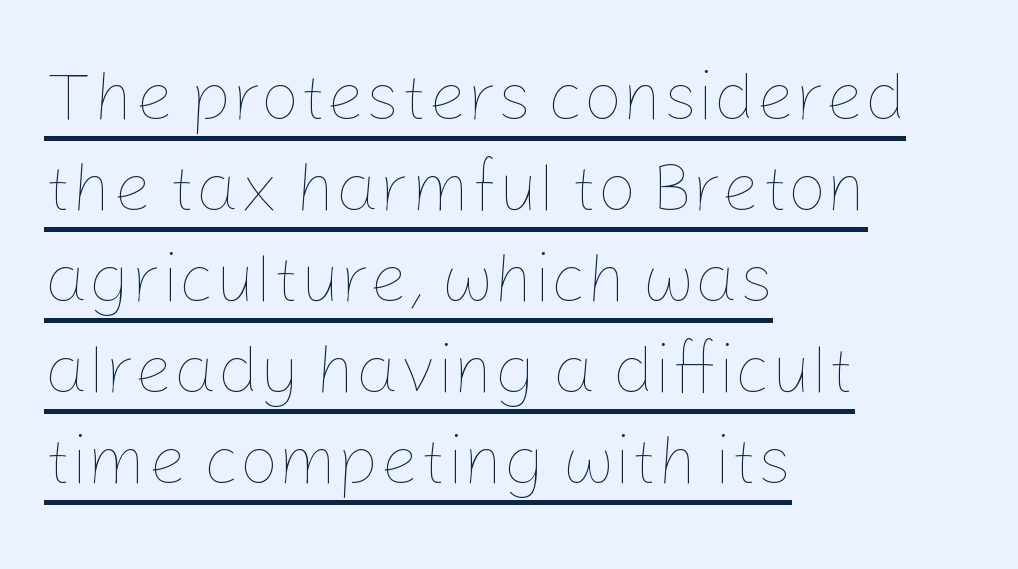
The image shows 69 px thin type, upright; set left-aligned, normal line spacing (1.32x), normal letter spacing, underlined; low stroke contrast and a medium x-height.
